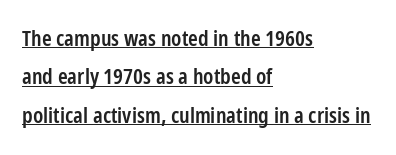
The image shows 22 px text type, upright; set left-aligned, line spacing 1.75x, normal letter spacing, underlined.
